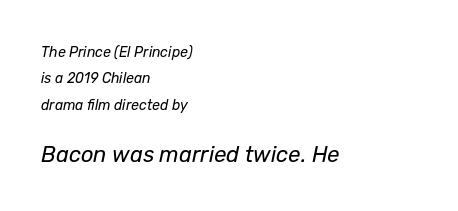
The image shows 22 px text type, italic (leaning right); set left-aligned, line spacing 1.89x, normal letter spacing, not underlined; the second (bottom) block is 1.57x larger.
